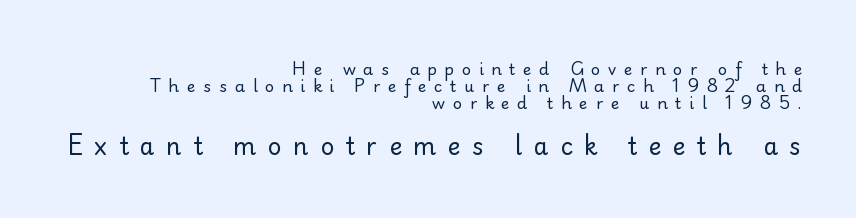
Underline: absent. Spacing between characters has been opened up far beyond the box default. Upright lettering throughout. Note: smaller setting up top, larger setting below.
